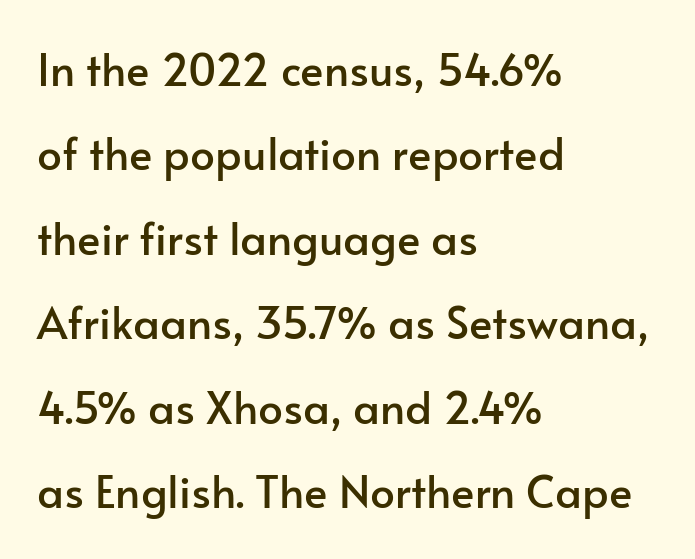
{"serif": "no", "italic": "no", "width": "normal", "stroke_contrast": "low", "x_height": "small", "monospaced": "no", "underline": "no", "align": "left", "line_spacing": "loose", "line_spacing_ratio": 1.92, "letter_spacing": "normal", "letter_spacing_em": 0.0, "glyph_px": 44}
